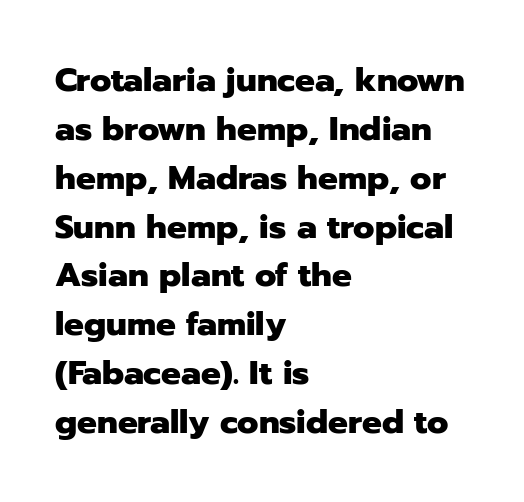
{"serif": "no", "italic": "no", "bold": "yes", "weight": "heavy", "width": "normal", "stroke_contrast": "low", "x_height": "medium", "monospaced": "no", "underline": "no", "align": "left", "line_spacing": "normal", "line_spacing_ratio": 1.48, "letter_spacing": "normal", "letter_spacing_em": 0.0, "glyph_px": 33}
